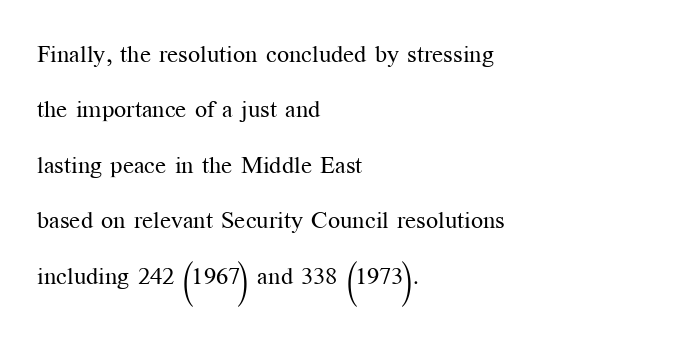
The image shows 24 px text type, upright; set left-aligned, loose line spacing (2.31x), normal letter spacing, not underlined.
